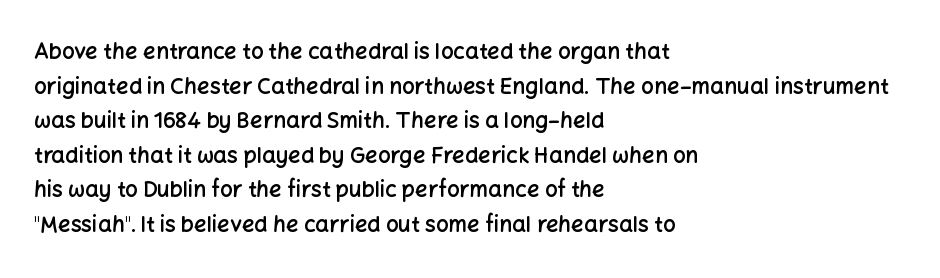
The image shows 22 px text type, upright; set left-aligned, normal line spacing (1.57x), normal letter spacing, not underlined.
